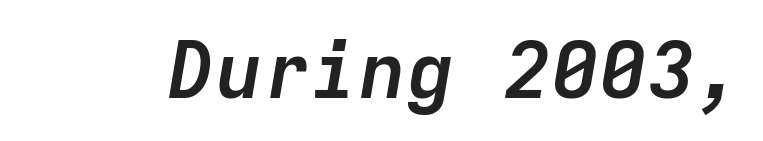
{"italic": "yes", "lean": "right", "slant_degrees": 9, "bold": "yes", "weight": "semibold", "width": "normal", "stroke_contrast": "low", "x_height": "medium", "monospaced": "yes", "underline": "no", "letter_spacing": "normal", "letter_spacing_em": 0.0, "glyph_px": 80}
